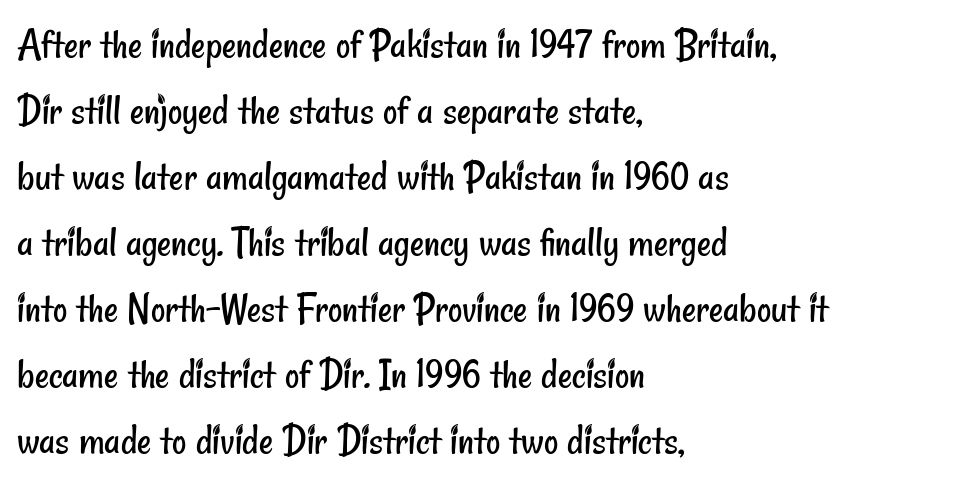
The image shows 44 px regular-weight, condensed sans-serif type; set left-aligned, normal line spacing (1.5x), normal letter spacing, not underlined; low stroke contrast and a small x-height.
